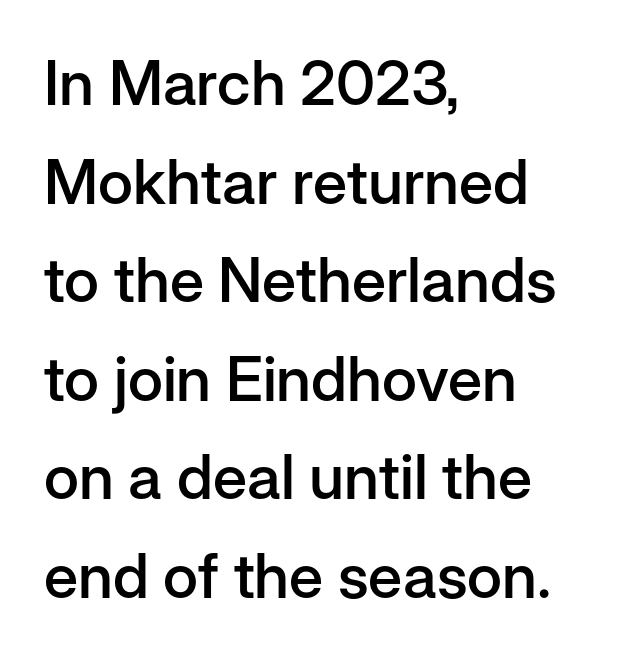
{"serif": "no", "italic": "no", "bold": "semi", "weight": "semibold", "width": "normal", "stroke_contrast": "low", "x_height": "medium", "monospaced": "no", "underline": "no", "align": "left", "line_spacing": "normal", "line_spacing_ratio": 1.59, "letter_spacing": "normal", "letter_spacing_em": 0.0, "glyph_px": 62}
